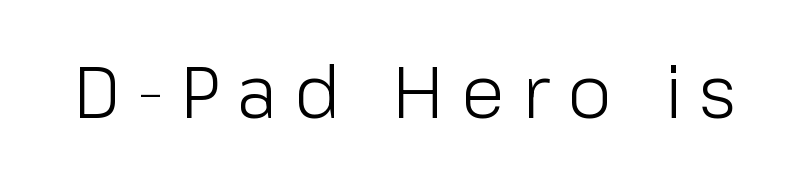
Q: Is the text bold? A: No.
Q: Is the text italic (slanted)? A: No, it is upright.
Q: Is the typeface a serif or a sans-serif typeface? A: Sans-serif.
Q: Is the text underlined? A: No.
Q: Is the spacing between letters normal or unusually wide? A: Unusually wide.
Q: Width (condensed, normal, or wide)? A: Normal.
Q: Stroke contrast? A: Low.
Q: x-height? A: Medium.
Q: Monospaced? A: No.
